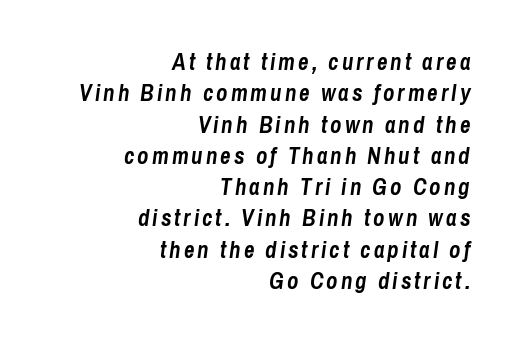
{"italic": "yes", "lean": "right", "slant_degrees": 8, "bold": "yes", "underline": "no", "align": "right", "line_spacing": "normal", "line_spacing_ratio": 1.36, "glyph_px": 23}
